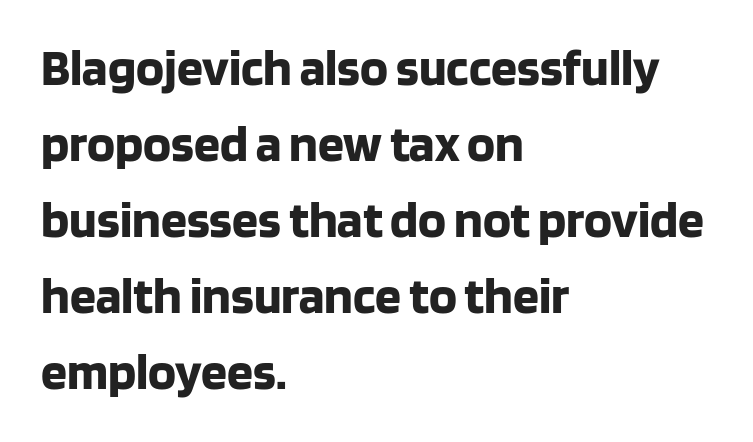
The setting favours the left margin, as ordinary paragraphs usually do. The rendering shows plain stroke endings on the letterforms — a sans-serif design. Do the characters align in a grid? No, the font is proportional. Ordinary non-slanted type is in use. Compared with an ordinary text face, these strokes are far heavier — a full bold.
